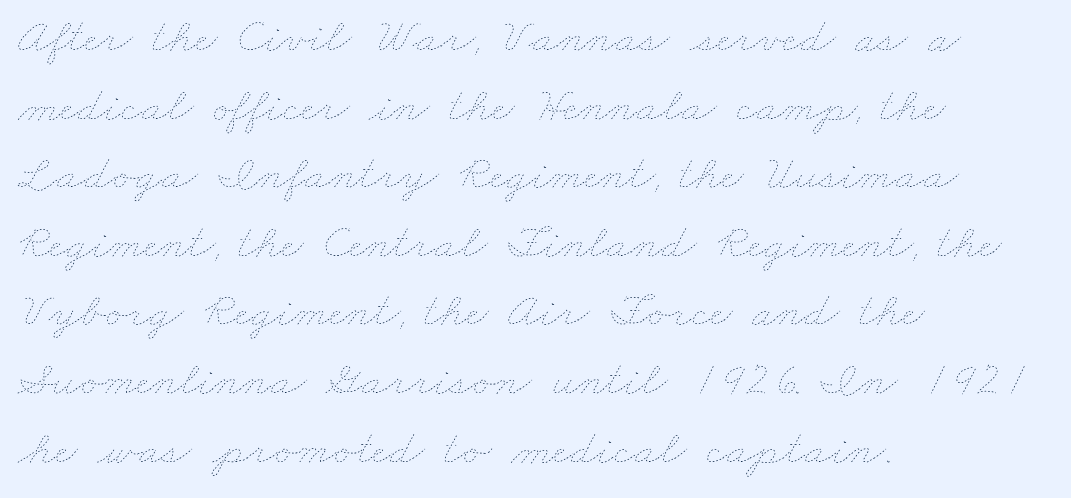
{"bold": "no", "weight": "thin", "width": "wide", "stroke_contrast": "low", "x_height": "small", "monospaced": "no", "underline": "no", "align": "left", "line_spacing": "normal", "line_spacing_ratio": 1.4, "letter_spacing": "normal", "letter_spacing_em": 0.0, "glyph_px": 49}
